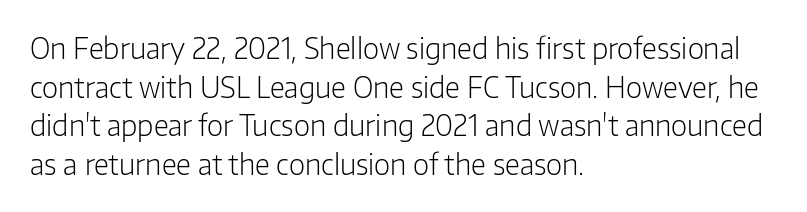
Normally led — the rows are evenly, conventionally spaced. The rendering uses natural spacing where letterforms have individual widths. The cut favours lightness, reaching ordinary text weight at its darkest. The font family rendered here belongs to the sans-serif group.
